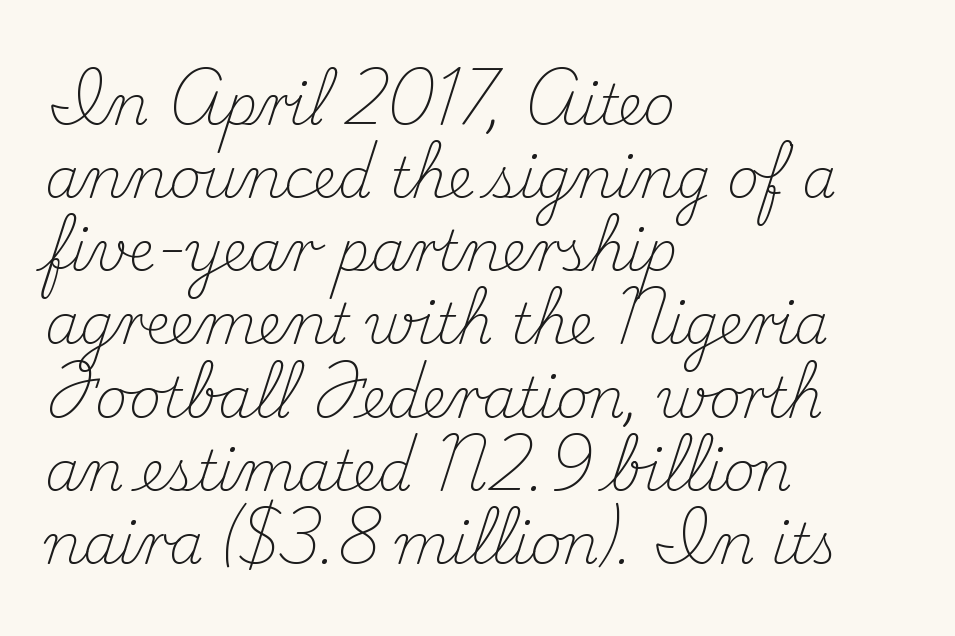
The image shows 55 px light serif type; set left-aligned, normal line spacing (1.33x), normal letter spacing, not underlined; medium stroke contrast and a small x-height.
